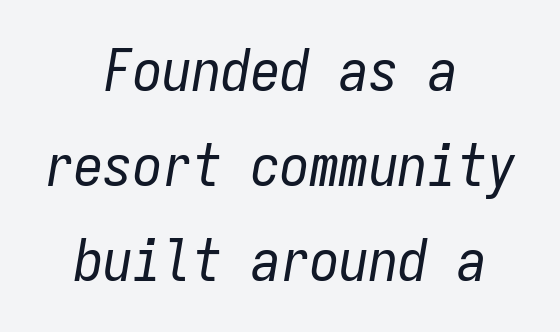
This sample keeps an unexceptional amount of space between lines. No chunkiness to these letters — they're not bold. The foot of each line stays bare and open. Posture: slanted. The passage shown is typed in a monospace face where columns stay perfectly aligned.
